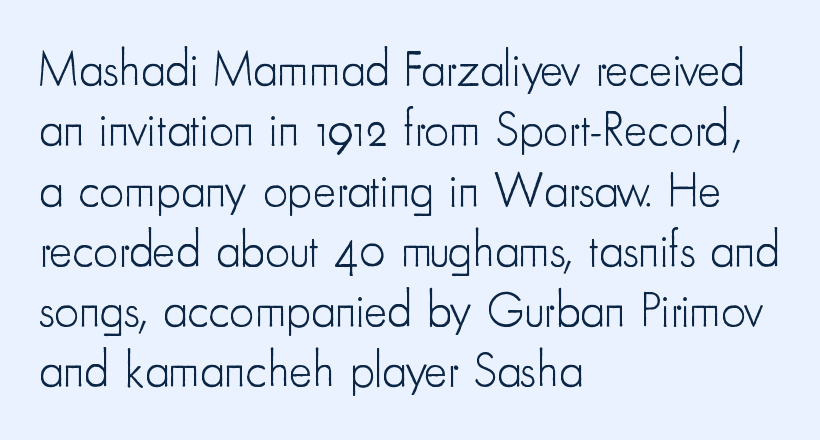
Q: Is the text bold? A: No.
Q: Is the text italic (slanted)? A: No, it is upright.
Q: Is the typeface a serif or a sans-serif typeface? A: Sans-serif.
Q: Is the text underlined? A: No.
Q: How is the paragraph aligned? A: Left-aligned.
Q: Is the spacing between letters normal or unusually wide? A: Normal.
Q: Width (condensed, normal, or wide)? A: Condensed.
Q: Stroke contrast? A: Low.
Q: x-height? A: Small.
Q: Monospaced? A: No.
